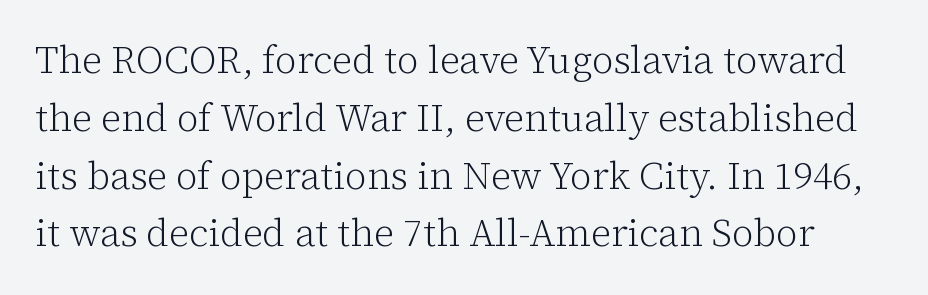
Q: Is the text bold? A: No.
Q: Is the text italic (slanted)? A: No, it is upright.
Q: Is the typeface a serif or a sans-serif typeface? A: Serif.
Q: Is the text underlined? A: No.
Q: Is the spacing between letters normal or unusually wide? A: Normal.
Q: Is the spacing between lines tight, normal or loose? A: Normal.
Q: Width (condensed, normal, or wide)? A: Normal.
Q: Stroke contrast? A: Low.
Q: x-height? A: Medium.
Q: Monospaced? A: No.
